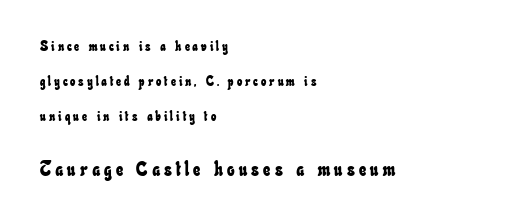
Q: Is the text underlined? A: No.
Q: How is the paragraph aligned? A: Left-aligned.
Q: Is the spacing between letters normal or unusually wide? A: Unusually wide.
Q: Is the spacing between lines tight, normal or loose? A: Loose.
Q: Which block of text is set in a larger size, the first (top) or the second (bottom)? A: The second (bottom) one.
